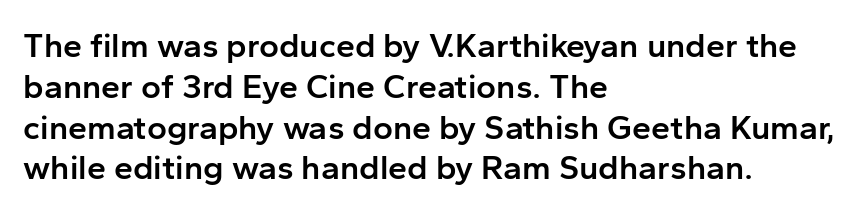
{"serif": "no", "italic": "no", "bold": "semi", "weight": "semibold", "width": "normal", "stroke_contrast": "low", "x_height": "medium", "monospaced": "no", "underline": "no", "align": "left", "line_spacing_ratio": 1.2, "letter_spacing": "normal", "letter_spacing_em": 0.0, "glyph_px": 34}
